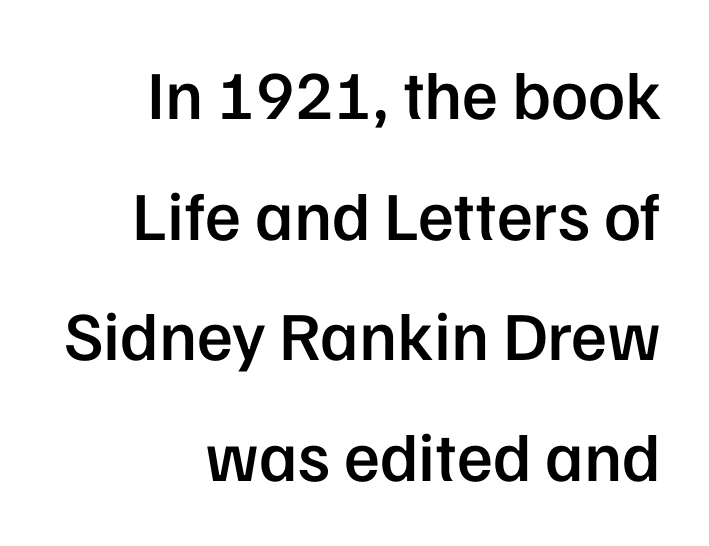
The image shows 69 px semibold sans-serif type, upright; set right-aligned, line spacing 1.75x, normal letter spacing, not underlined; low stroke contrast and a medium x-height.
